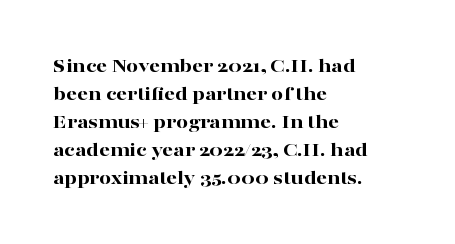
The image shows 21 px bold type, upright; set left-aligned, normal line spacing (1.33x), normal letter spacing, not underlined.
